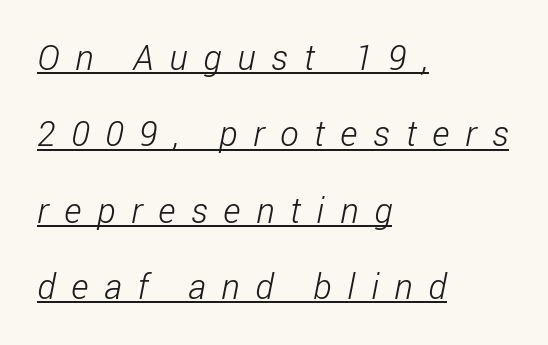
The image shows 35 px light, condensed sans-serif type; set left-aligned, loose line spacing (2.18x), unusually wide letter spacing (+0.45 em), underlined; low stroke contrast and a medium x-height.
